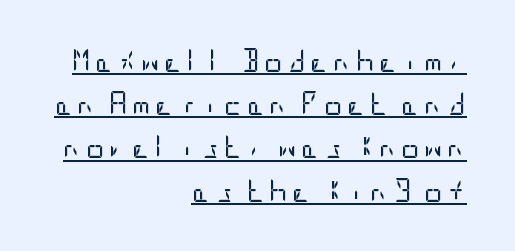
{"italic": "no", "bold": "no", "underline": "yes", "align": "right", "line_spacing_ratio": 1.88, "glyph_px": 23}
